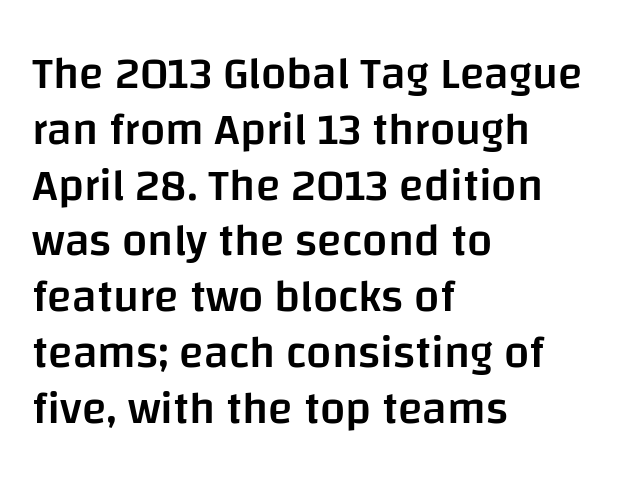
Posture: straight, roman, zero tilt. No feet cap the strokes, marking this as sans-serif type. The string is rendered with underlining switched off. Short note: letters normally spaced. Summary of weight: moderately heavy, a semibold.
